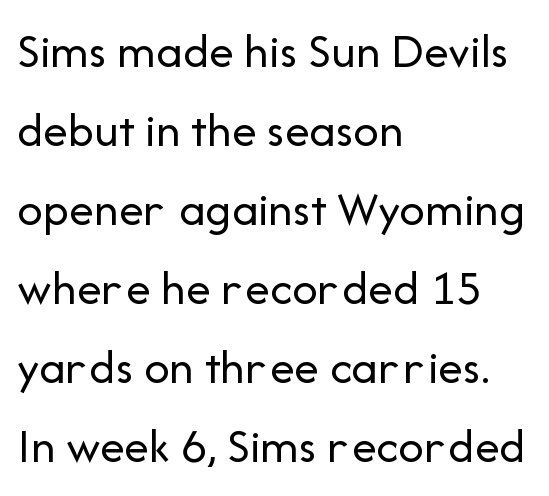
{"serif": "no", "italic": "no", "bold": "no", "weight": "regular", "width": "normal", "stroke_contrast": "low", "x_height": "medium", "monospaced": "no", "underline": "no", "align": "left", "line_spacing": "normal", "line_spacing_ratio": 1.58, "letter_spacing": "normal", "letter_spacing_em": 0.0, "glyph_px": 50}
